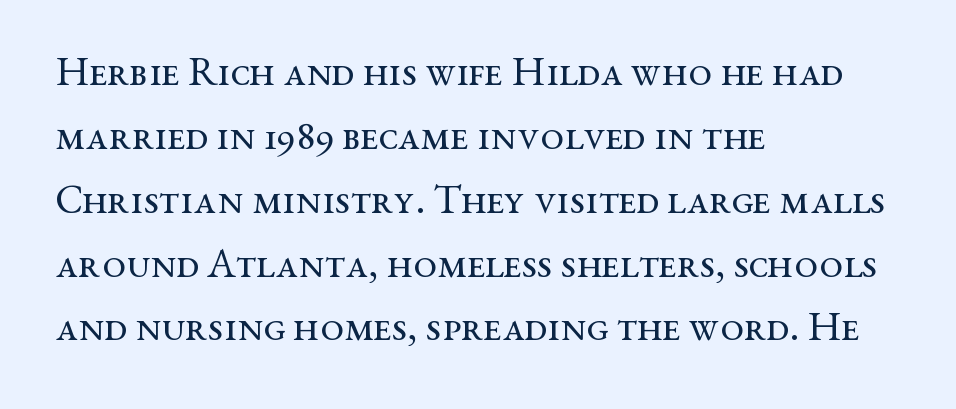
The image shows 42 px regular-weight, wide serif type, upright; set left-aligned, normal line spacing (1.52x), normal letter spacing, not underlined; medium stroke contrast and a medium x-height.
